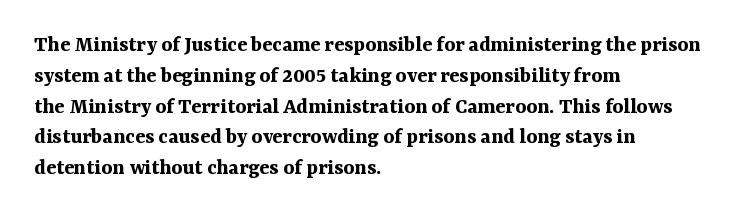
{"italic": "no", "bold": "yes", "underline": "no", "align": "left", "line_spacing": "normal", "line_spacing_ratio": 1.34, "letter_spacing": "normal", "letter_spacing_em": 0.0, "glyph_px": 23}
